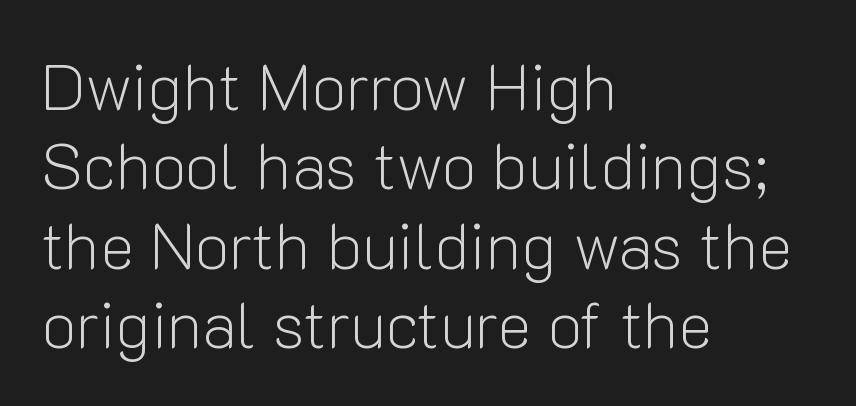
The image shows 65 px light sans-serif type, upright; set left-aligned, line spacing 1.22x, normal letter spacing, not underlined; low stroke contrast and a medium x-height.
